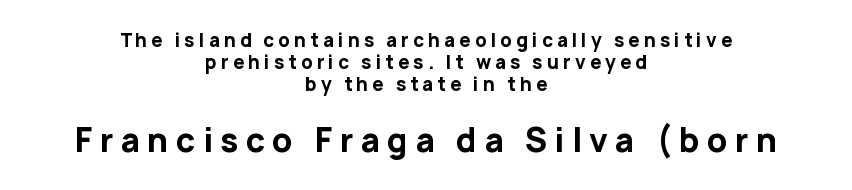
This sample has the flowing, uneven cadence of proportional lettering. Just letters on the line, the space beneath them empty. This sample uses a sans-serif face. Size contrast runs from small at the top to large at the bottom. On the weight axis this lands at bold, roughly 700.
